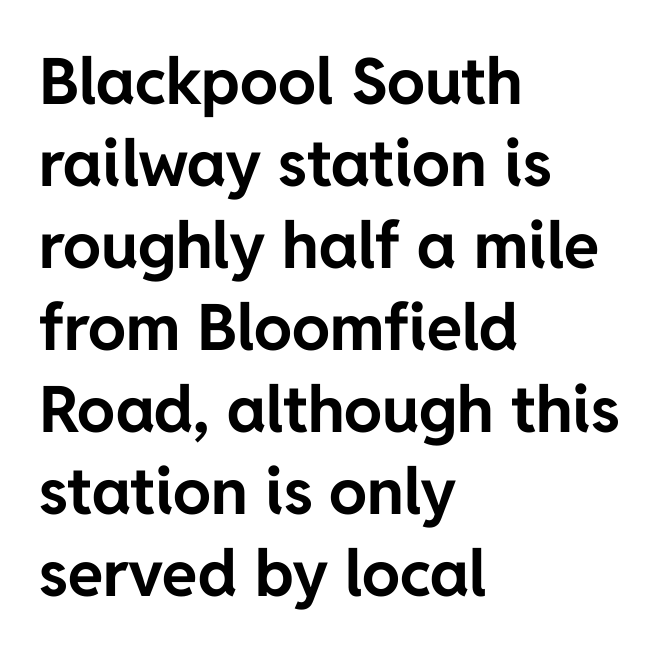
{"serif": "no", "italic": "no", "bold": "yes", "weight": "bold", "width": "normal", "stroke_contrast": "low", "x_height": "medium", "monospaced": "no", "underline": "no", "align": "left", "line_spacing": "normal", "line_spacing_ratio": 1.28, "letter_spacing": "normal", "letter_spacing_em": 0.0, "glyph_px": 64}
